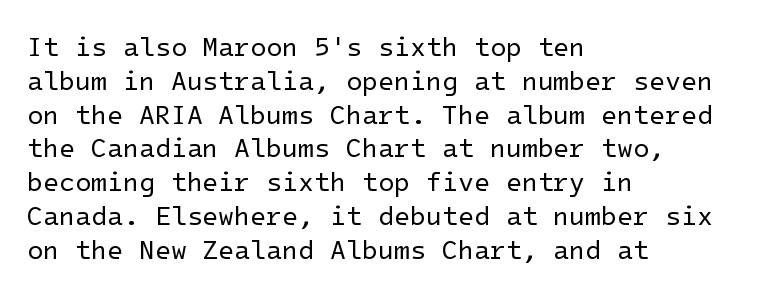
Q: Is the text bold? A: No.
Q: Is the text italic (slanted)? A: No, it is upright.
Q: Is the text underlined? A: No.
Q: How is the paragraph aligned? A: Left-aligned.
Q: Is the spacing between letters normal or unusually wide? A: Normal.
Q: Is the spacing between lines tight, normal or loose? A: Normal.
